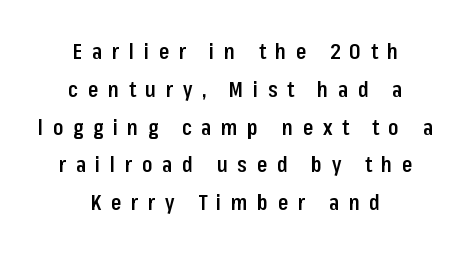
The image shows 21 px text type, upright; set centered, line spacing 1.8x, unusually wide letter spacing (+0.46 em), not underlined.
